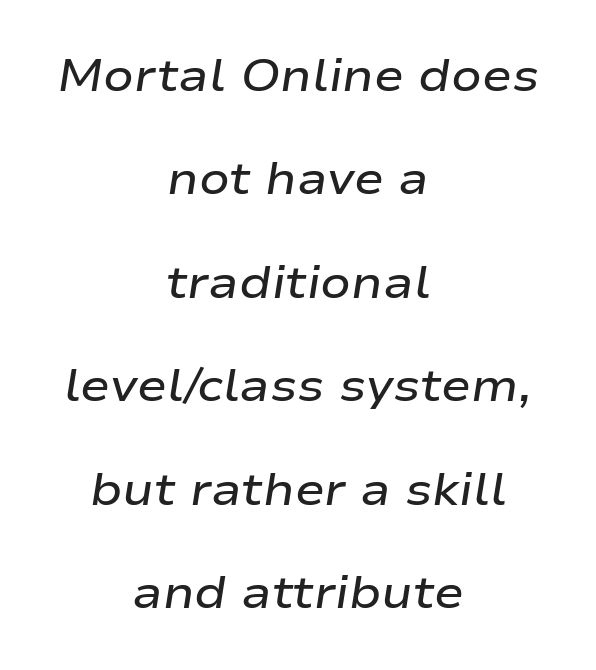
The image shows 45 px semibold, wide type, italic (leaning right); set centered, loose line spacing (2.3x), normal letter spacing, not underlined; low stroke contrast and a medium x-height.
